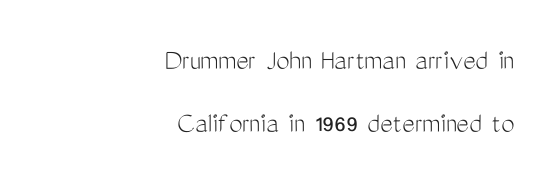
A typesetter would call this proportional, since set widths differ per character. Posture: straight, roman, zero tilt. No chunkiness to these letters — they're not bold. These lines stack with their right ends in a neat column. Nobody drew a line under any word here.
